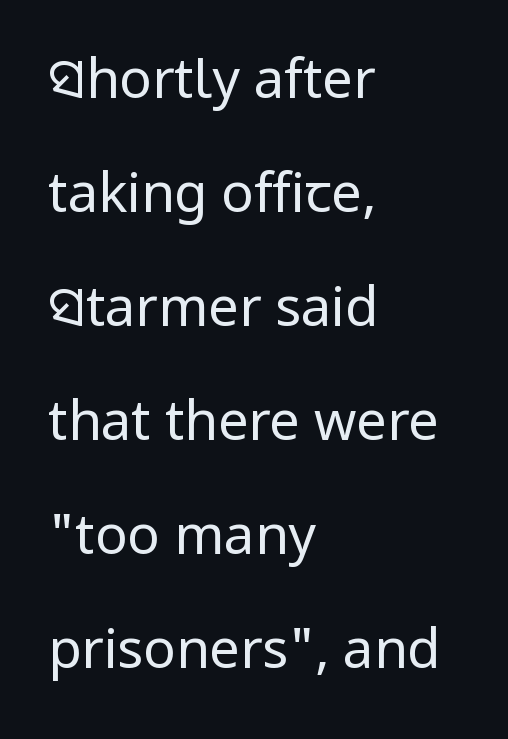
This rendering leaves character spacing at its baseline value. The lettering stays uniformly vertical, giving the passage a roman look. Bare-footed words on every line. All the whitespace from short lines collects on the right.
